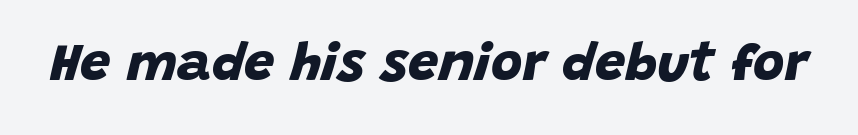
These lines carry a lot of weight — the face is fully bold. Characters follow at the spacing the type designer built in. Typographically, this falls in the sans-serif category. A clean baseline with only descenders dipping below it. Each letter keeps its own natural width here, so spacing adapts to shape.
